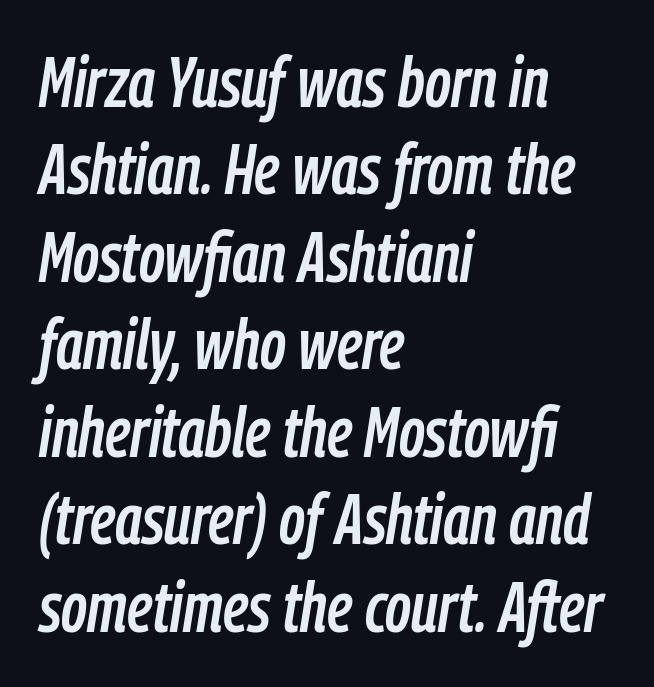
{"italic": "yes", "lean": "right", "slant_degrees": 9, "width": "condensed", "stroke_contrast": "low", "x_height": "medium", "monospaced": "no", "underline": "no", "align": "left", "line_spacing": "normal", "line_spacing_ratio": 1.25, "letter_spacing": "normal", "letter_spacing_em": 0.0, "glyph_px": 70}
